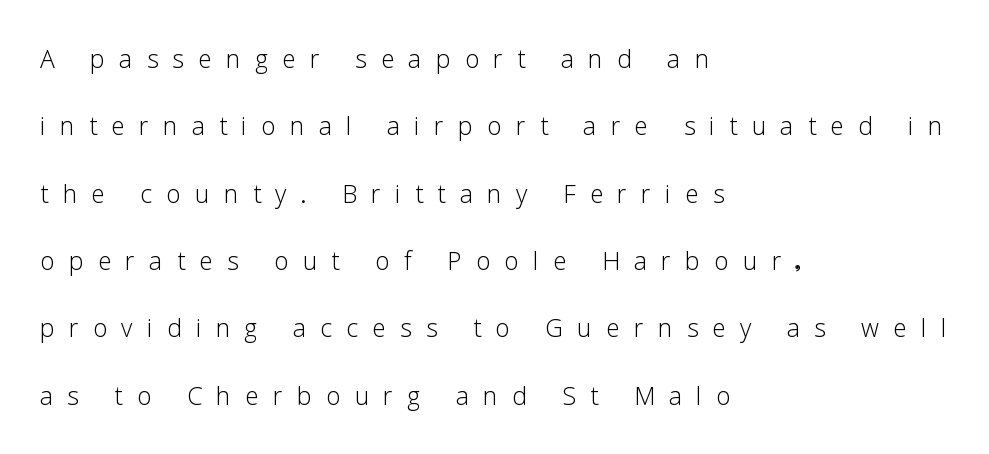
This sample uses expanded letter spacing, leaving extra air between glyphs. This rendering features lettering with no underline. Designer's note — italics off, roman on. The paragraph has a hard left edge and a soft right edge. This rendering employs a face without finishing strokes, i.e., a sans-serif. Leading is clearly above the norm, producing a sparse column.
